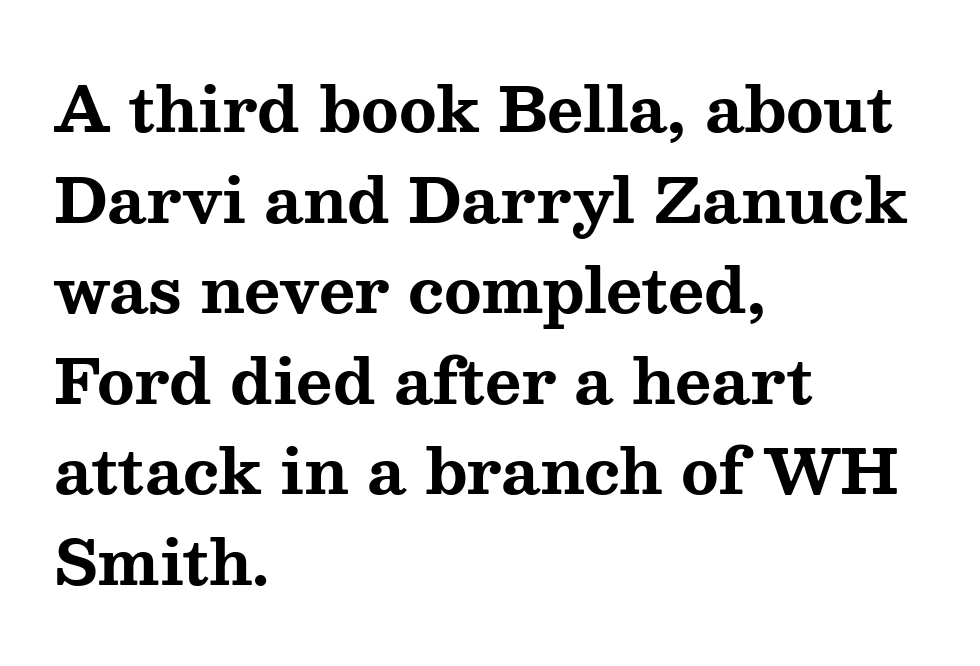
Q: Is the text bold? A: Yes.
Q: Is the text italic (slanted)? A: No, it is upright.
Q: Is the typeface a serif or a sans-serif typeface? A: Serif.
Q: Is the text underlined? A: No.
Q: How is the paragraph aligned? A: Left-aligned.
Q: Is the spacing between letters normal or unusually wide? A: Normal.
Q: Is the spacing between lines tight, normal or loose? A: Normal.
Q: Width (condensed, normal, or wide)? A: Wide.
Q: Stroke contrast? A: Medium.
Q: x-height? A: Medium.
Q: Monospaced? A: No.
